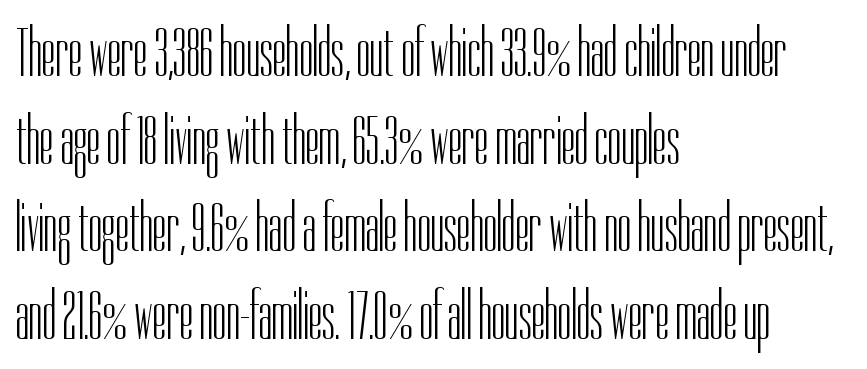
{"serif": "no", "italic": "no", "bold": "no", "weight": "light", "width": "condensed", "stroke_contrast": "low", "x_height": "medium", "monospaced": "no", "underline": "no", "align": "left", "line_spacing": "normal", "line_spacing_ratio": 1.27, "letter_spacing": "normal", "letter_spacing_em": 0.0, "glyph_px": 69}
